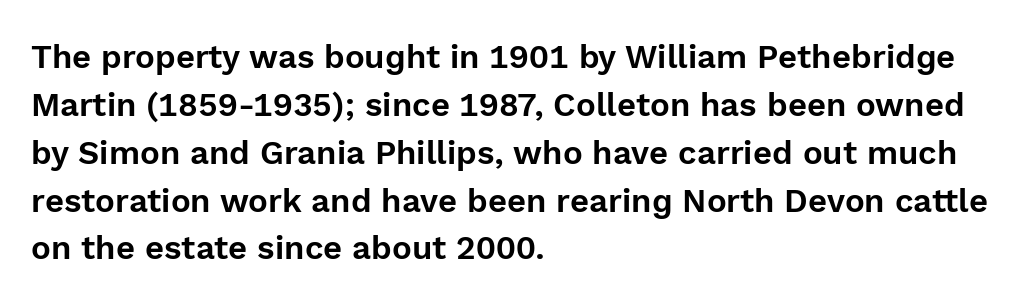
The rows are spaced the way most documents space them. Does extra space separate the letters? No, they use regular spacing. I'd call this a sans setting — the letters go barefoot. Only glyphs here, with clear space below each row.
